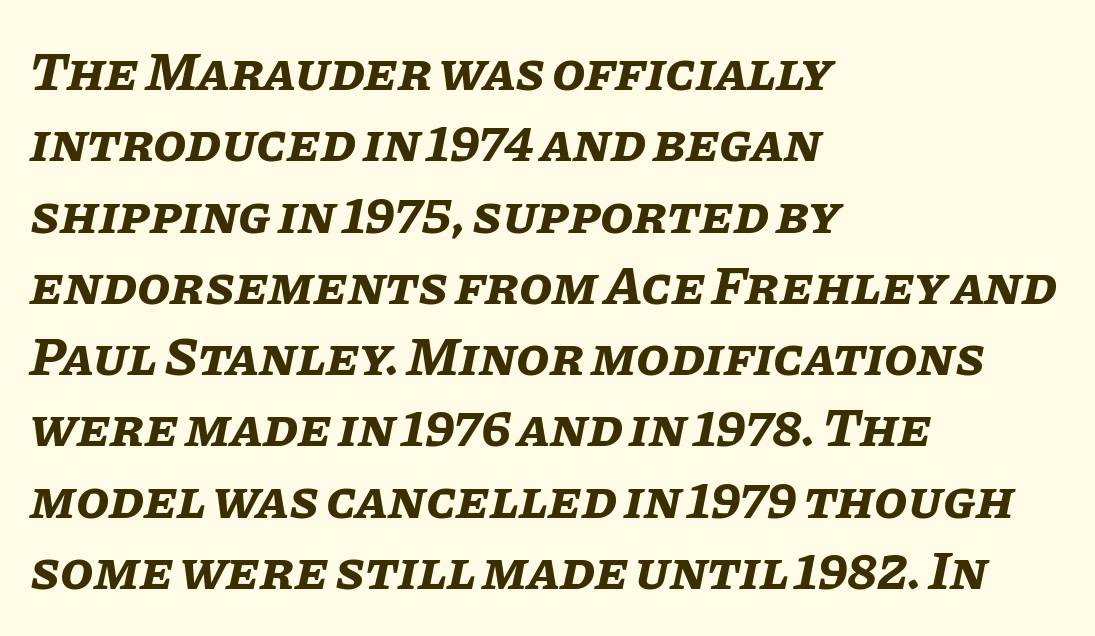
Here the designer chose a conventional face with non-uniform glyph widths. Typographic density is high because the face is bold. Honestly, the row spacing looks completely unremarkable. These lines are set flush left with a ragged right edge. It's the slanting kind of type. Lines of text with bare space underneath.
